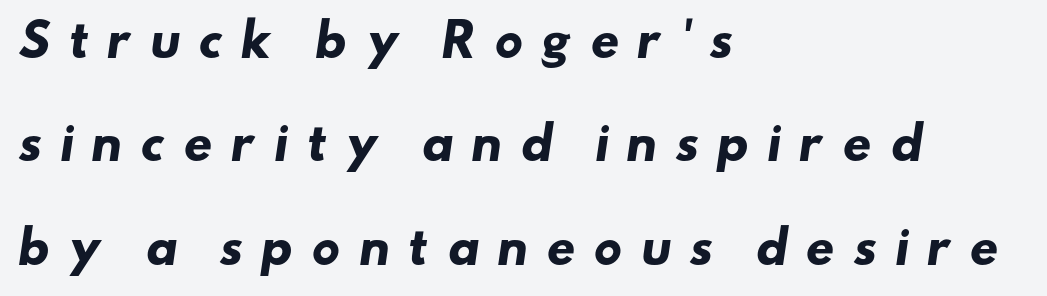
{"serif": "no", "bold": "yes", "weight": "heavy", "width": "wide", "stroke_contrast": "low", "x_height": "small", "monospaced": "no", "underline": "no", "align": "left", "line_spacing": "loose", "line_spacing_ratio": 2.3, "letter_spacing": "wide", "letter_spacing_em": 0.38, "glyph_px": 45}
